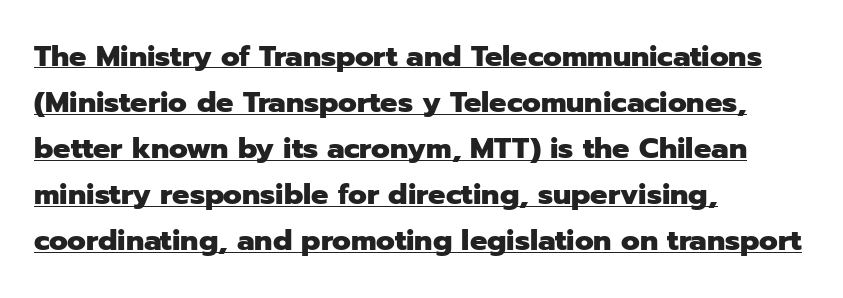
{"serif": "no", "italic": "no", "bold": "yes", "weight": "heavy", "width": "normal", "stroke_contrast": "low", "x_height": "medium", "monospaced": "no", "underline": "yes", "align": "left", "line_spacing": "normal", "line_spacing_ratio": 1.59, "letter_spacing": "normal", "letter_spacing_em": 0.0, "glyph_px": 29}
